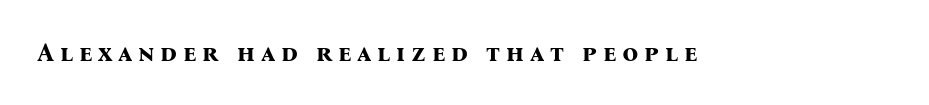
{"italic": "no", "bold": "yes", "underline": "no", "letter_spacing": "wide", "letter_spacing_em": 0.23, "glyph_px": 25}
